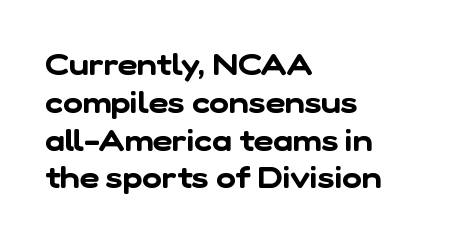
{"serif": "no", "width": "normal", "stroke_contrast": "low", "x_height": "medium", "monospaced": "no", "underline": "no", "align": "left", "line_spacing": "normal", "line_spacing_ratio": 1.26, "letter_spacing": "normal", "letter_spacing_em": 0.0, "glyph_px": 30}
